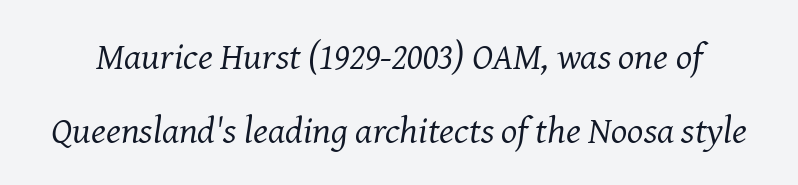
The passage shown stacks its lines with a broad gap. Check where the strokes stop: tiny serifs finish them off. Do the characters align in a grid? No, the font is proportional. Is the type heavy? It reads as light-to-regular instead. The specimen omits any rule beneath the text block's lines.
